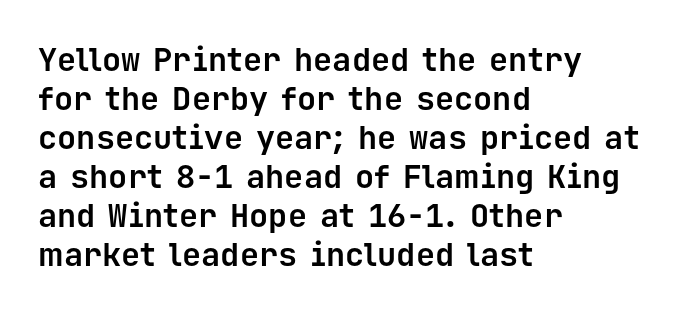
Here the glyphs are tracked normally, forming tight word shapes. Posture: straight, roman, zero tilt. Set as a true bold cut, around the 700 mark. Every character here occupies the same horizontal width, giving the sample a typewriter-like rhythm. To sum up the face: it is a sans, with no serifs.
